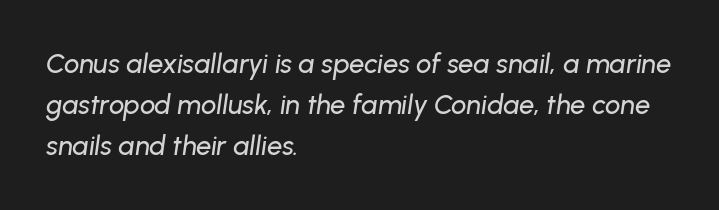
{"italic": "yes", "lean": "right", "slant_degrees": 8, "underline": "no", "align": "left", "line_spacing": "normal", "line_spacing_ratio": 1.52, "letter_spacing": "normal", "letter_spacing_em": 0.0, "glyph_px": 27}
